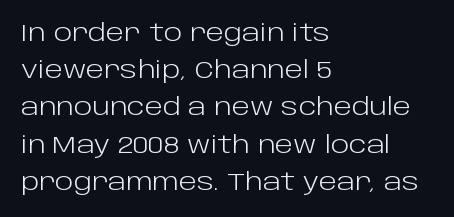
The image shows 24 px text type, upright; set left-aligned, normal line spacing (1.55x), normal letter spacing, not underlined.
